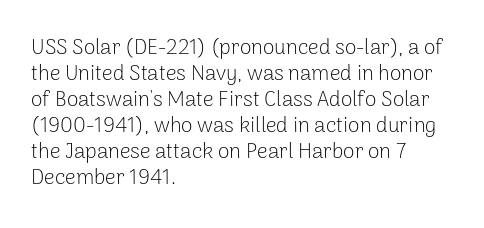
The image shows 21 px text type, upright; set left-aligned, line spacing 1.24x, normal letter spacing, not underlined.
